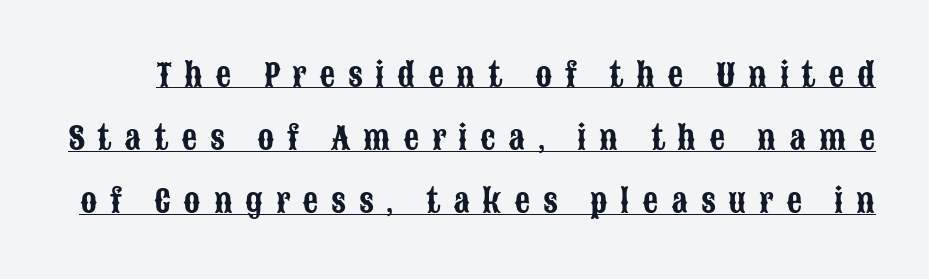
{"serif": "no", "italic": "no", "width": "condensed", "stroke_contrast": "low", "x_height": "large", "monospaced": "no", "underline": "yes", "line_spacing": "loose", "line_spacing_ratio": 2.04, "letter_spacing": "wide", "letter_spacing_em": 0.41, "glyph_px": 31}
